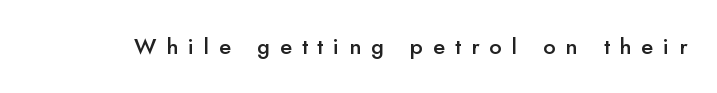
{"italic": "no", "bold": "semi", "underline": "no", "letter_spacing": "wide", "letter_spacing_em": 0.45, "glyph_px": 22}
